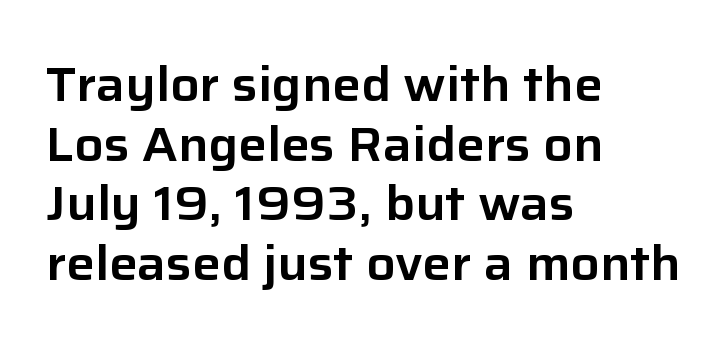
{"serif": "no", "italic": "no", "width": "normal", "stroke_contrast": "low", "x_height": "medium", "monospaced": "no", "underline": "no", "align": "left", "line_spacing_ratio": 1.24, "letter_spacing": "normal", "letter_spacing_em": 0.0, "glyph_px": 48}
